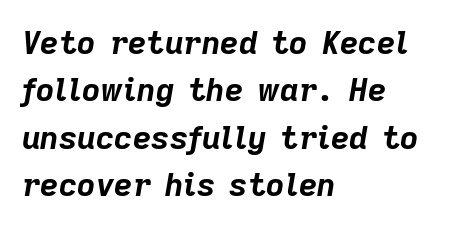
The words here are not underlined. The text carries the slant typical of an italic or oblique font. Tracking here is standard; glyphs follow each other at the usual distance. Stroke thickness is high; the sample reads as a true bold. How would I describe the line gaps? Plain and ordinary.
